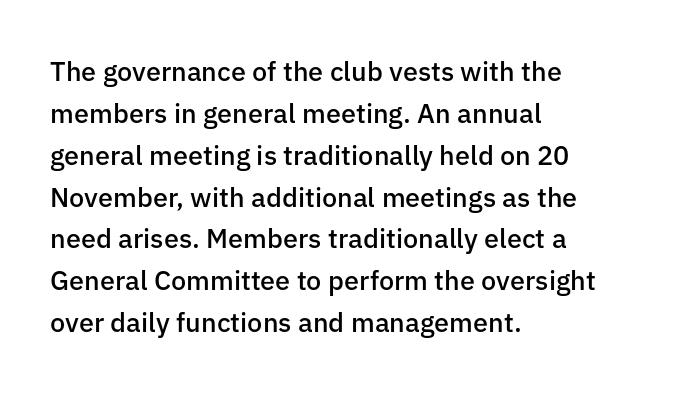
{"italic": "no", "bold": "semi", "underline": "no", "align": "left", "line_spacing": "normal", "line_spacing_ratio": 1.55, "letter_spacing": "normal", "letter_spacing_em": 0.0, "glyph_px": 27}
